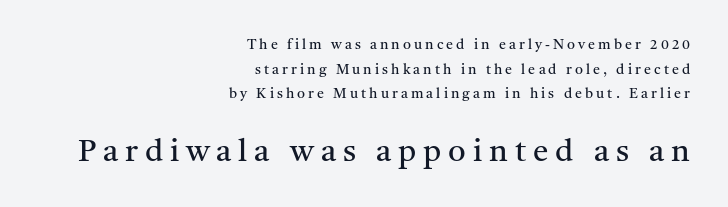
Q: Is the text bold? A: No.
Q: Is the text italic (slanted)? A: No, it is upright.
Q: Is the typeface a serif or a sans-serif typeface? A: Serif.
Q: Is the text underlined? A: No.
Q: How is the paragraph aligned? A: Right-aligned.
Q: Is the spacing between letters normal or unusually wide? A: Unusually wide.
Q: Which block of text is set in a larger size, the first (top) or the second (bottom)? A: The second (bottom) one.
Q: Width (condensed, normal, or wide)? A: Normal.
Q: Stroke contrast? A: Medium.
Q: x-height? A: Medium.
Q: Monospaced? A: No.
